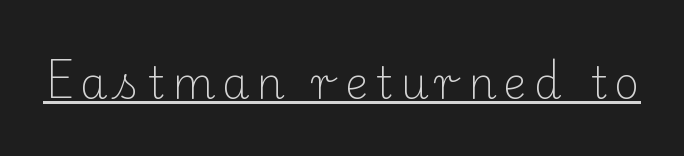
{"serif": "yes", "italic": "no", "bold": "no", "weight": "light", "width": "normal", "stroke_contrast": "medium", "x_height": "small", "monospaced": "no", "underline": "yes", "glyph_px": 44}
